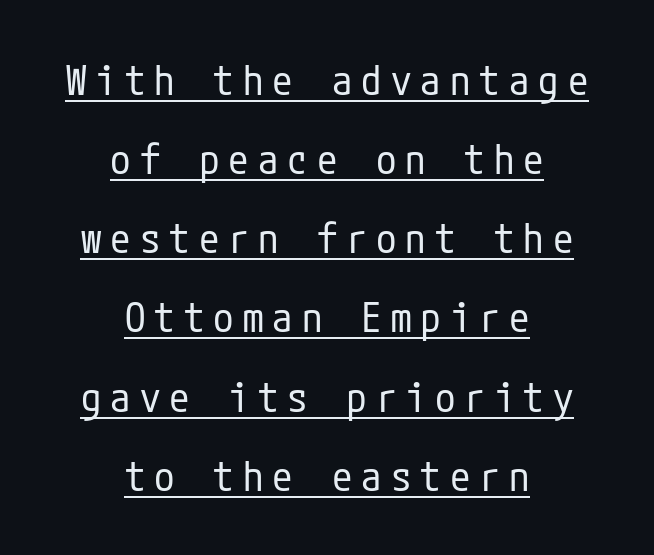
{"serif": "no", "italic": "no", "bold": "no", "weight": "regular", "width": "condensed", "stroke_contrast": "low", "x_height": "medium", "underline": "yes", "align": "center", "line_spacing": "loose", "line_spacing_ratio": 1.93, "letter_spacing": "wide", "letter_spacing_em": 0.22, "glyph_px": 41}
